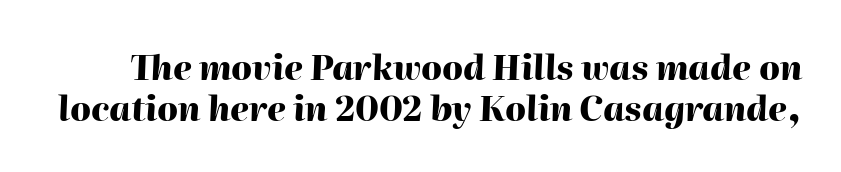
The image shows 34 px heavy type, italic (leaning right); set line spacing 1.22x, normal letter spacing, not underlined; high stroke contrast and a medium x-height.
